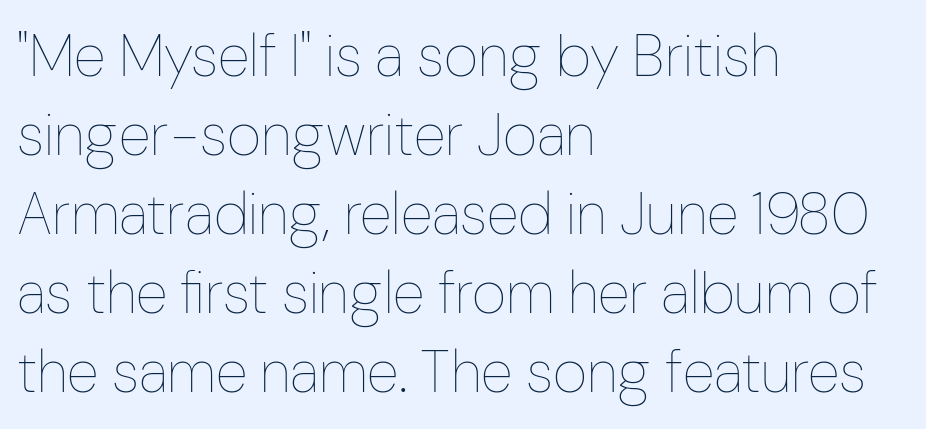
You could not count columns in this text — the font is proportionally spaced. Short and long lines alike share a common starting point at left. Students, note that the glyphs here touch the page at normal intervals. Reading down the column, the eye jumps a familiar distance to each next line. No heavy texture on the line: the type isn't bold. The space directly below the letters is spotless.
